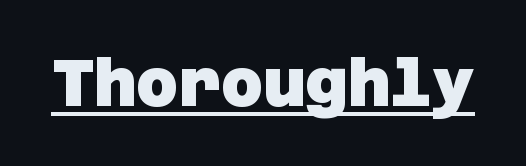
Pretty heavy lettering here — definitely bold. Caption: lettering with a line underneath. Nope, no serifs anywhere on these letters. Standard letterfit; no display-style spreading of the glyphs.
